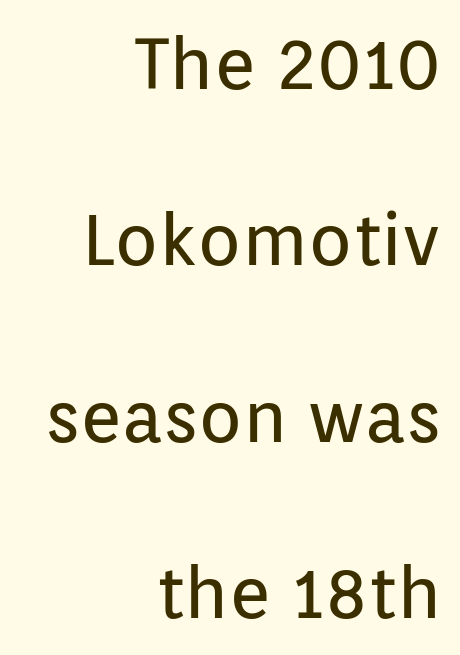
The image shows 72 px regular-weight sans-serif type, upright; set right-aligned, loose line spacing (2.45x), normal letter spacing, not underlined; low stroke contrast and a medium x-height.
